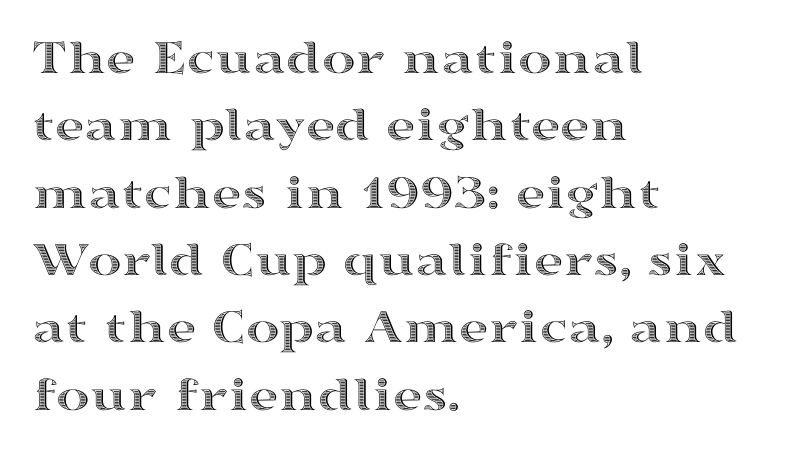
Notice how the stems are strictly vertical — no italics here. The strip under each line holds only bare page. Alignment: flush left. In terms of leading, this rendering sits right in the middle. Each letter keeps its own natural width here, so spacing adapts to shape.
